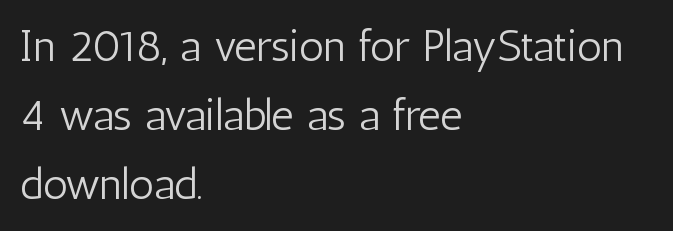
The image shows 44 px light, condensed sans-serif type, upright; set left-aligned, normal line spacing (1.57x), normal letter spacing, not underlined; low stroke contrast and a medium x-height.
